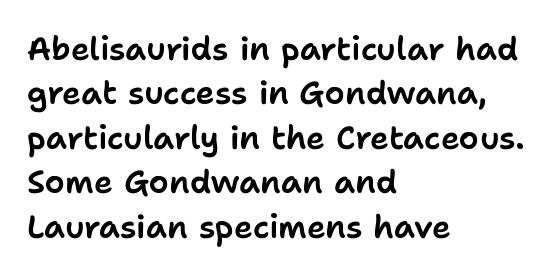
Q: Is the text italic (slanted)? A: No, it is upright.
Q: Is the typeface a serif or a sans-serif typeface? A: Sans-serif.
Q: Is the text underlined? A: No.
Q: How is the paragraph aligned? A: Left-aligned.
Q: Is the spacing between letters normal or unusually wide? A: Normal.
Q: Is the spacing between lines tight, normal or loose? A: Normal.
Q: Width (condensed, normal, or wide)? A: Normal.
Q: Stroke contrast? A: Low.
Q: x-height? A: Medium.
Q: Monospaced? A: No.
